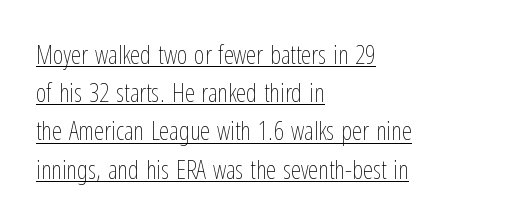
The lettering is marked with a stroke running underneath it. Designer's note — italics off, roman on. Look at the tracking — it's just the regular setting, nothing added. Is this a heavy cut? Hardly; it is regular or lighter.
